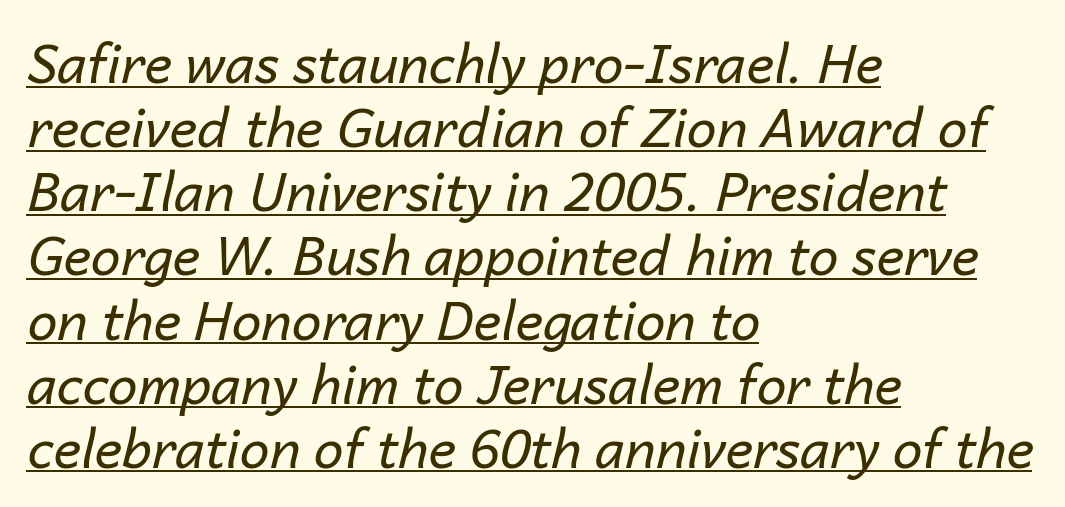
{"italic": "yes", "lean": "right", "slant_degrees": 14, "bold": "no", "weight": "regular", "width": "normal", "stroke_contrast": "low", "x_height": "medium", "monospaced": "no", "underline": "yes", "align": "left", "line_spacing_ratio": 1.21, "letter_spacing": "normal", "letter_spacing_em": 0.0, "glyph_px": 53}
